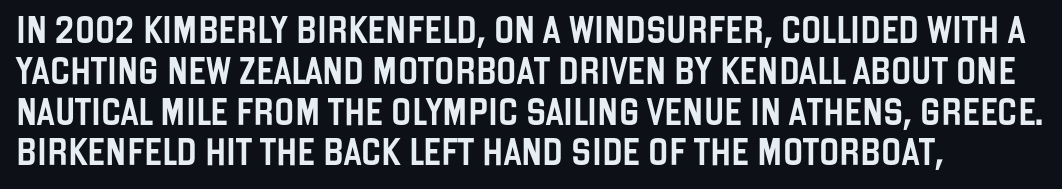
These lines keep a tight, regular rhythm from letter to letter. Lines of text with bare space underneath. When letters stand straight like this, we call the style roman or upright. Interline gaps are of average width in this sample.
